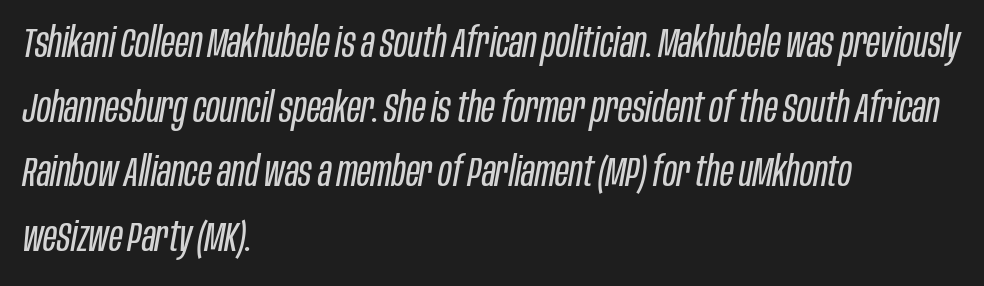
The image shows 42 px regular-weight, condensed type, italic (leaning right); set left-aligned, normal line spacing (1.54x), normal letter spacing, not underlined; low stroke contrast and a large x-height.
